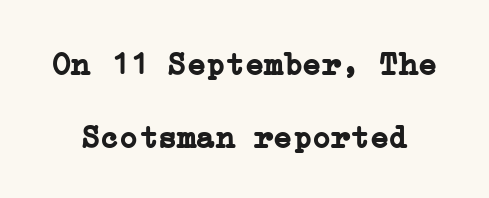
The image shows 32 px semibold serif type, upright; set loose line spacing (2.27x), normal letter spacing, not underlined; low stroke contrast and a medium x-height.
